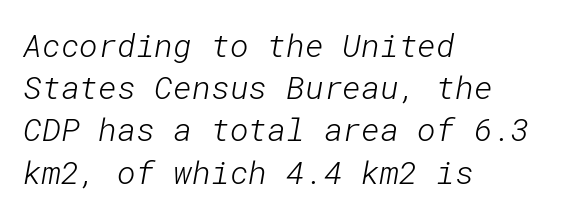
The image shows 32 px light sans-serif type; set left-aligned, normal line spacing (1.32x), normal letter spacing, not underlined; low stroke contrast and a medium x-height.
